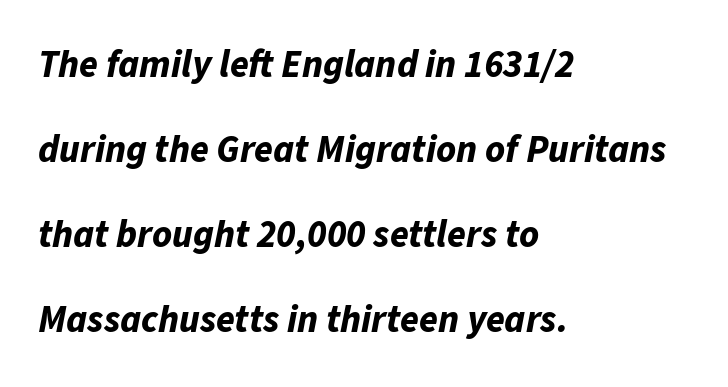
The image shows 38 px bold type, italic (leaning right); set left-aligned, loose line spacing (2.24x), normal letter spacing, not underlined; low stroke contrast and a medium x-height.
